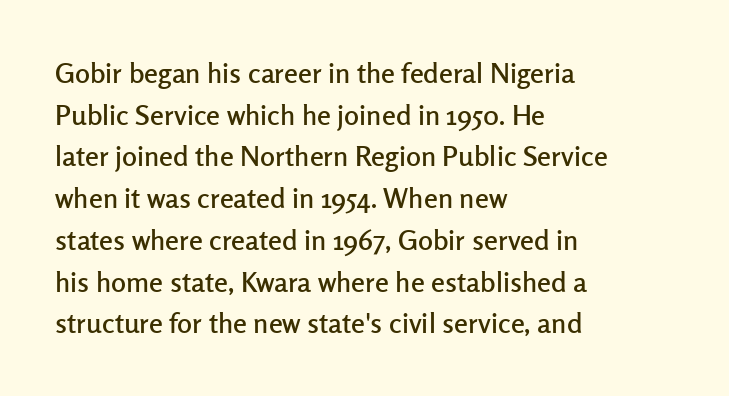
Do the letters lean? They stand straight. The space between consecutive lines is moderate. The letterforms sit shoulder to shoulder at normal distance. These lines are rendered in a variable-pitch font. Bare-footed words on every line.
